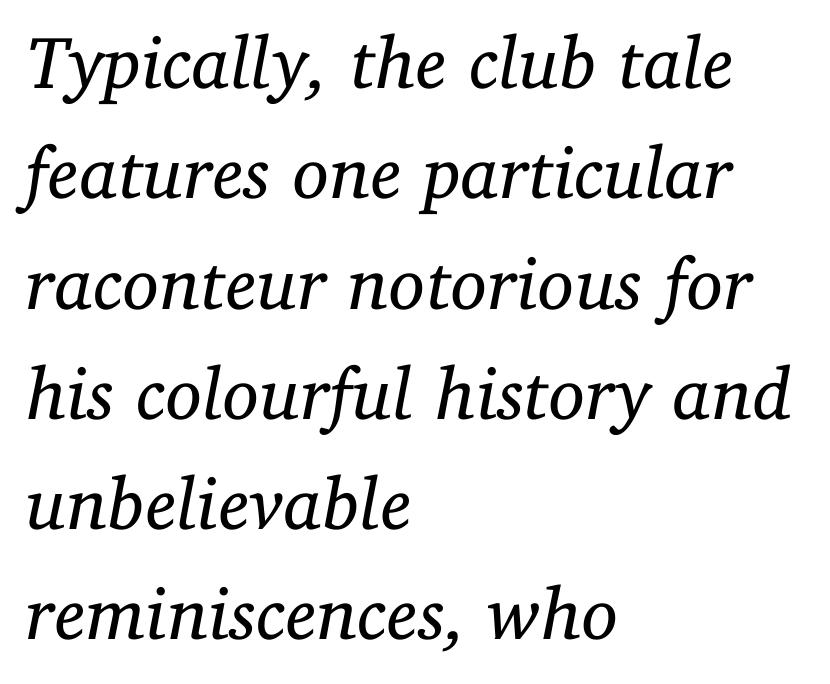
Q: Is the text bold? A: No.
Q: Is the text italic (slanted)? A: Yes, it leans right by about 11 degrees.
Q: Is the typeface a serif or a sans-serif typeface? A: Serif.
Q: Is the text underlined? A: No.
Q: How is the paragraph aligned? A: Left-aligned.
Q: Is the spacing between letters normal or unusually wide? A: Normal.
Q: Is the spacing between lines tight, normal or loose? A: Normal.
Q: Width (condensed, normal, or wide)? A: Normal.
Q: Stroke contrast? A: Low.
Q: x-height? A: Medium.
Q: Monospaced? A: No.
